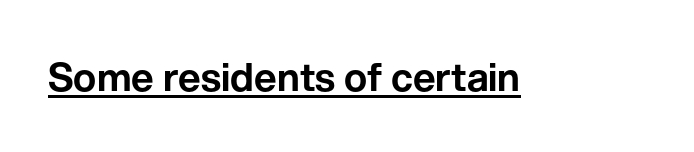
{"serif": "no", "italic": "no", "width": "normal", "stroke_contrast": "low", "x_height": "medium", "monospaced": "no", "underline": "yes", "letter_spacing": "normal", "letter_spacing_em": 0.0, "glyph_px": 39}
